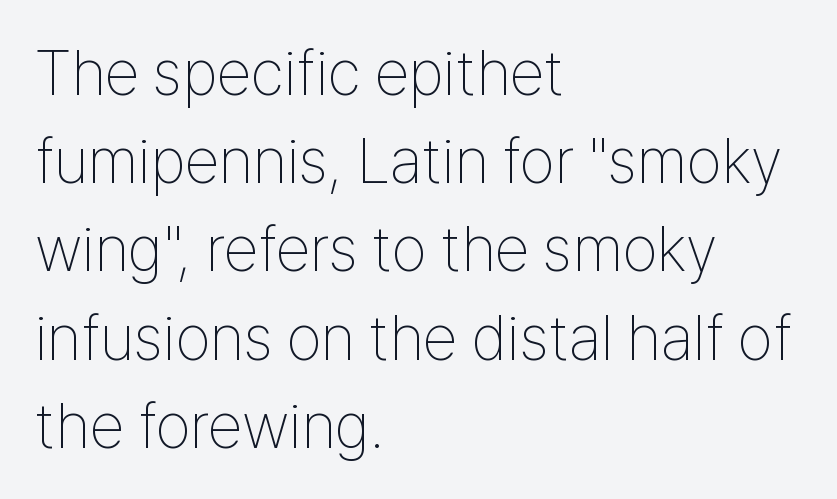
The image shows 63 px thin, condensed sans-serif type, upright; set left-aligned, normal line spacing (1.4x), normal letter spacing, not underlined; low stroke contrast and a medium x-height.
